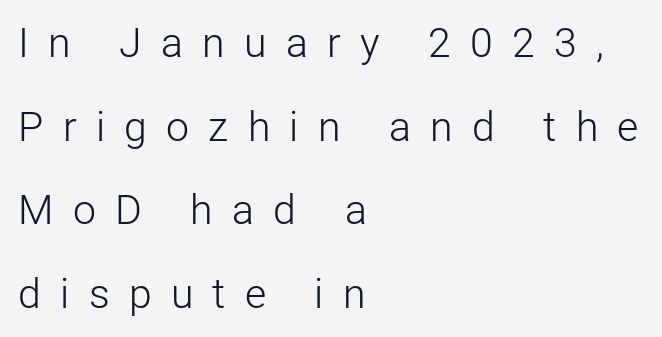
{"serif": "no", "italic": "no", "bold": "no", "weight": "light", "width": "normal", "stroke_contrast": "low", "x_height": "medium", "monospaced": "no", "underline": "no", "align": "left", "line_spacing": "loose", "line_spacing_ratio": 2.04, "letter_spacing": "wide", "letter_spacing_em": 0.47, "glyph_px": 41}
